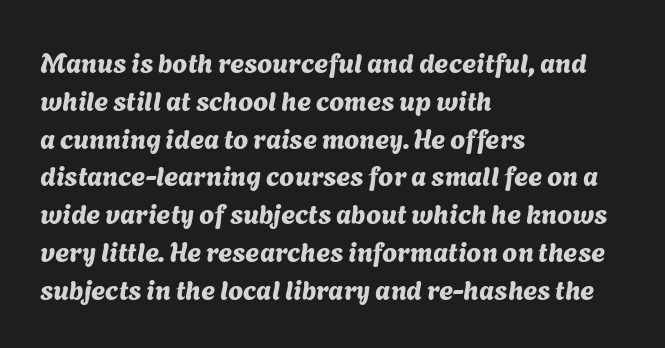
{"underline": "no", "align": "left", "line_spacing": "normal", "line_spacing_ratio": 1.4, "letter_spacing": "normal", "letter_spacing_em": 0.0, "glyph_px": 27}
